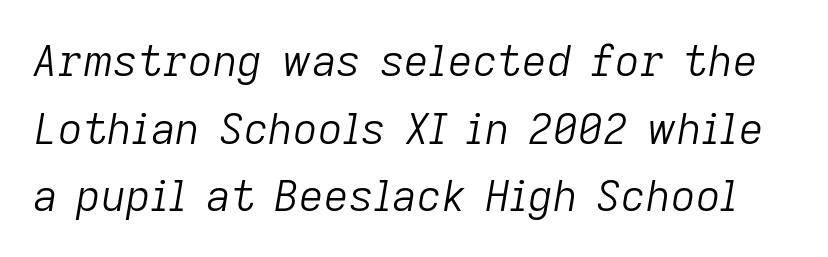
Q: Is the text bold? A: No.
Q: Is the text italic (slanted)? A: Yes, it leans right by about 9 degrees.
Q: Is the text underlined? A: No.
Q: Is the spacing between letters normal or unusually wide? A: Normal.
Q: Is the spacing between lines tight, normal or loose? A: Normal.
Q: Width (condensed, normal, or wide)? A: Normal.
Q: Stroke contrast? A: Low.
Q: x-height? A: Medium.
Q: Monospaced? A: No.
